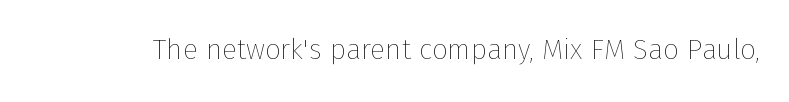
{"italic": "no", "bold": "no", "weight": "thin", "width": "normal", "stroke_contrast": "low", "x_height": "medium", "monospaced": "no", "underline": "no", "letter_spacing": "normal", "letter_spacing_em": 0.0, "glyph_px": 28}
